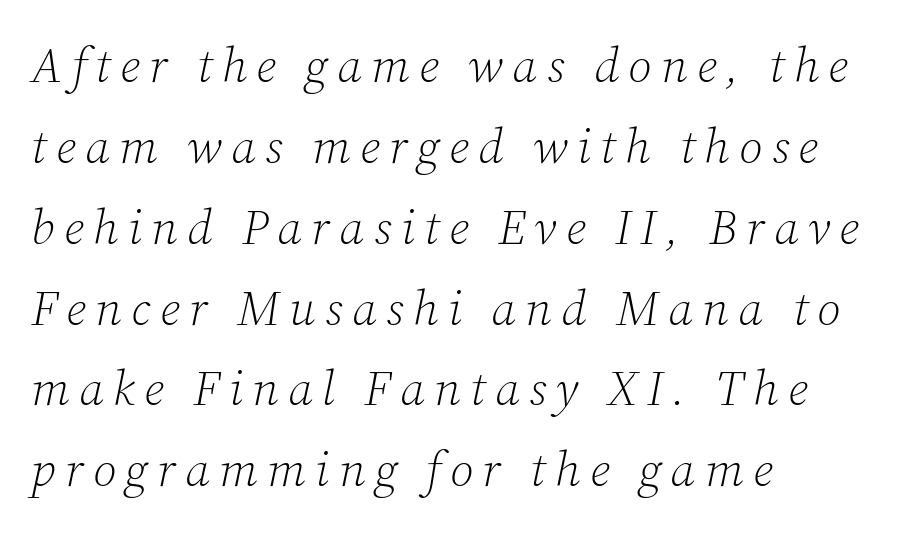
The image shows 49 px light serif type, italic (leaning right); set left-aligned, normal line spacing (1.65x), not underlined; low stroke contrast and a medium x-height.
